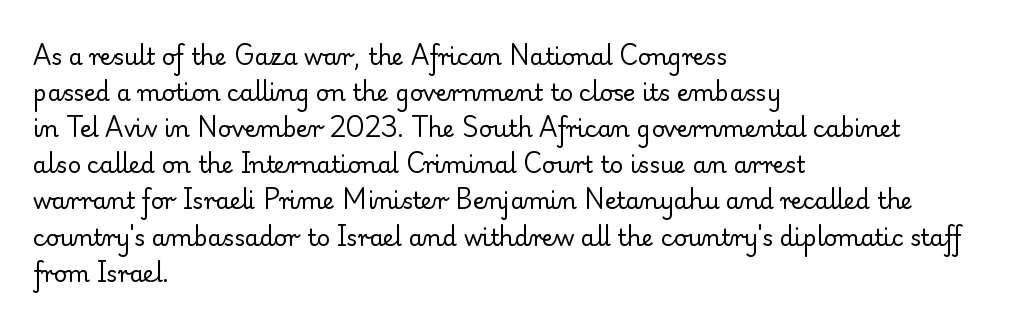
{"italic": "no", "bold": "no", "underline": "no", "align": "left", "line_spacing": "normal", "line_spacing_ratio": 1.57, "letter_spacing": "normal", "letter_spacing_em": 0.0, "glyph_px": 23}
